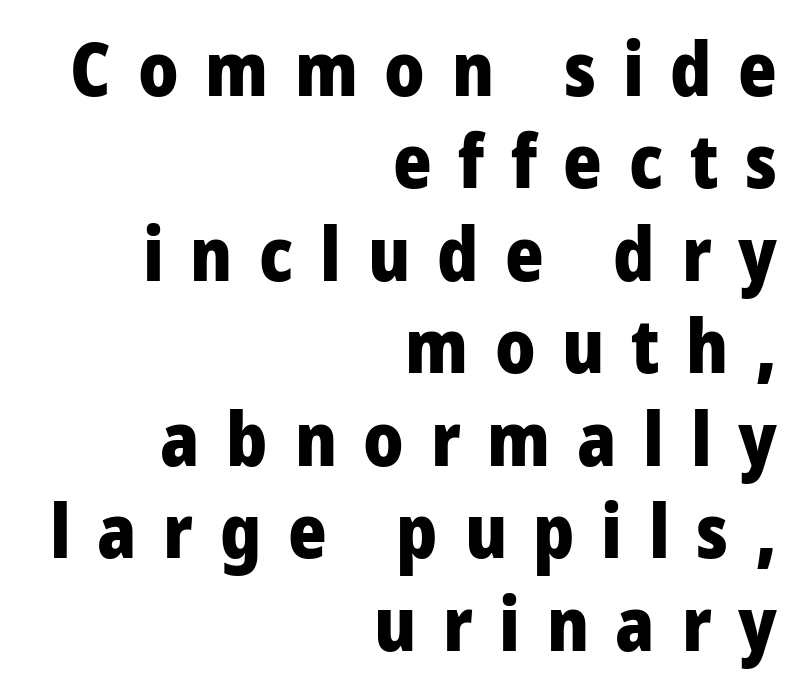
Caption: bold face, heavy strokes. This sample has the flowing, uneven cadence of proportional lettering. Is the letter spacing exaggerated? Yes — the characters are pushed far apart. Unmarked baselines from the first word to the last. This is the regular roman posture of the typeface.
